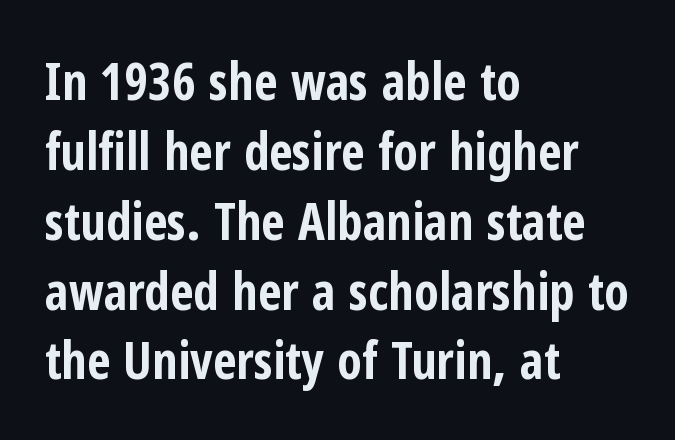
The image shows 51 px bold, condensed sans-serif type, upright; set left-aligned, normal line spacing (1.37x), normal letter spacing, not underlined; low stroke contrast and a medium x-height.
